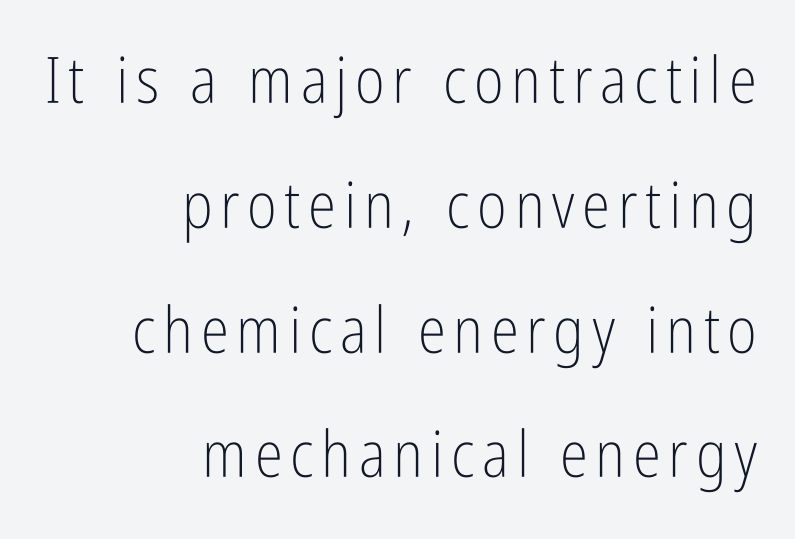
The image shows 64 px light, condensed sans-serif type, upright; set right-aligned, loose line spacing (1.95x), not underlined; low stroke contrast and a medium x-height.
